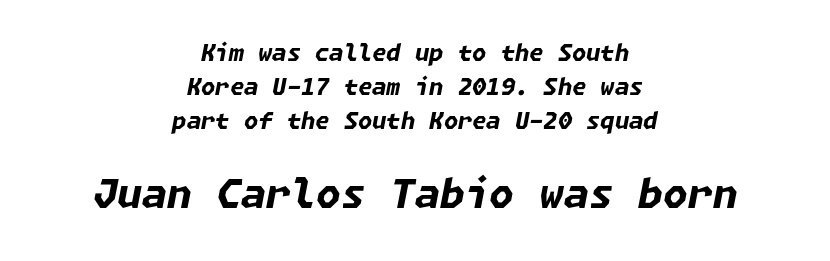
The image shows 40 px bold type, italic (leaning right); set centered, normal line spacing (1.47x), normal letter spacing, not underlined; the second (bottom) block is 1.74x larger; low stroke contrast and a medium x-height.
